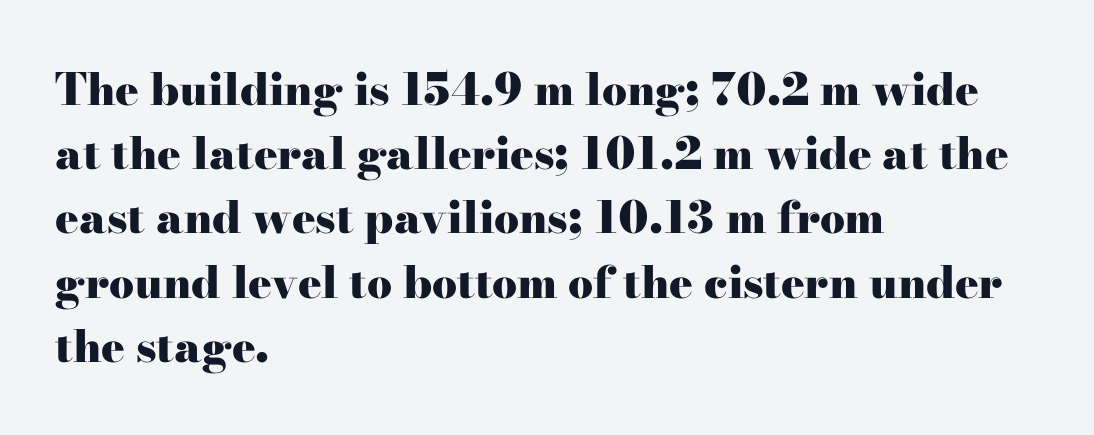
Q: Is the text bold? A: Yes.
Q: Is the text italic (slanted)? A: No, it is upright.
Q: Is the typeface a serif or a sans-serif typeface? A: Serif.
Q: Is the text underlined? A: No.
Q: How is the paragraph aligned? A: Left-aligned.
Q: Is the spacing between letters normal or unusually wide? A: Normal.
Q: Is the spacing between lines tight, normal or loose? A: Normal.
Q: Width (condensed, normal, or wide)? A: Wide.
Q: Stroke contrast? A: High.
Q: x-height? A: Small.
Q: Monospaced? A: No.
